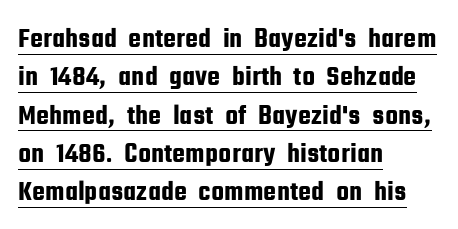
The paragraph has a hard left edge and a soft right edge. A typographer would call this underscored text. Do the characters align in a grid? No, the font is proportional. Nobody touched the tracking dial on this one.
